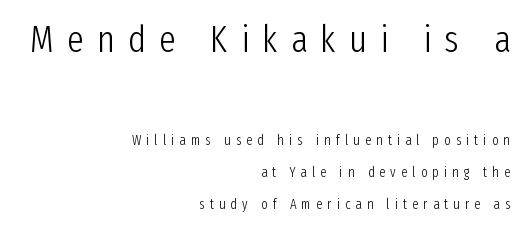
Q: Is the text bold? A: No.
Q: Is the text italic (slanted)? A: No, it is upright.
Q: Is the typeface a serif or a sans-serif typeface? A: Sans-serif.
Q: Is the text underlined? A: No.
Q: How is the paragraph aligned? A: Right-aligned.
Q: Is the spacing between letters normal or unusually wide? A: Unusually wide.
Q: Is the spacing between lines tight, normal or loose? A: Loose.
Q: Which block of text is set in a larger size, the first (top) or the second (bottom)? A: The first (top) one.
Q: Width (condensed, normal, or wide)? A: Condensed.
Q: Stroke contrast? A: Low.
Q: x-height? A: Medium.
Q: Monospaced? A: No.
